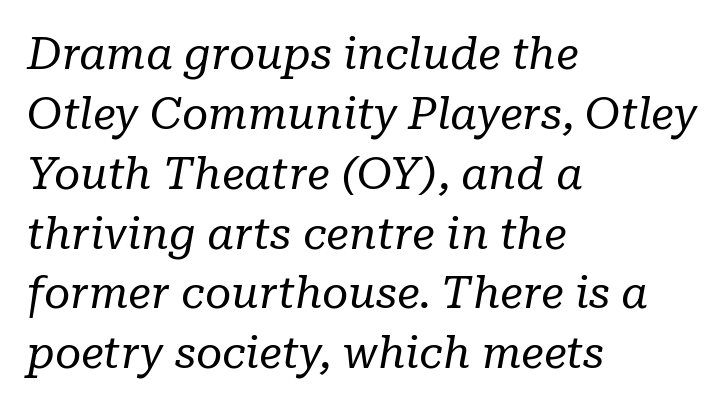
{"serif": "yes", "italic": "yes", "lean": "right", "slant_degrees": 10, "bold": "no", "weight": "regular", "width": "normal", "stroke_contrast": "low", "x_height": "medium", "monospaced": "no", "underline": "no", "align": "left", "line_spacing": "normal", "line_spacing_ratio": 1.33, "letter_spacing": "normal", "letter_spacing_em": 0.0, "glyph_px": 45}
